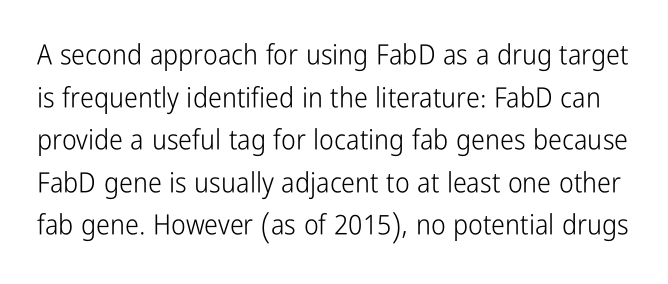
The image shows 28 px light, condensed sans-serif type, upright; set normal line spacing (1.52x), normal letter spacing, not underlined; low stroke contrast and a medium x-height.
